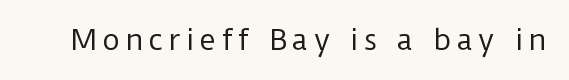
Q: Is the text bold? A: No.
Q: Is the text italic (slanted)? A: No, it is upright.
Q: Is the typeface a serif or a sans-serif typeface? A: Sans-serif.
Q: Is the text underlined? A: No.
Q: Width (condensed, normal, or wide)? A: Normal.
Q: Stroke contrast? A: Low.
Q: x-height? A: Medium.
Q: Monospaced? A: No.
